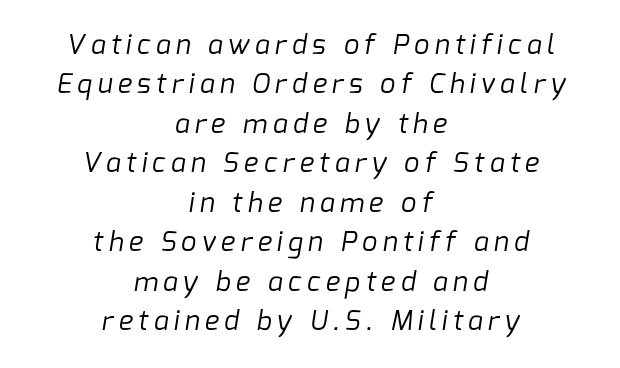
The image shows 27 px text type; set centered, normal line spacing (1.46x), unusually wide letter spacing (+0.2 em), not underlined.
